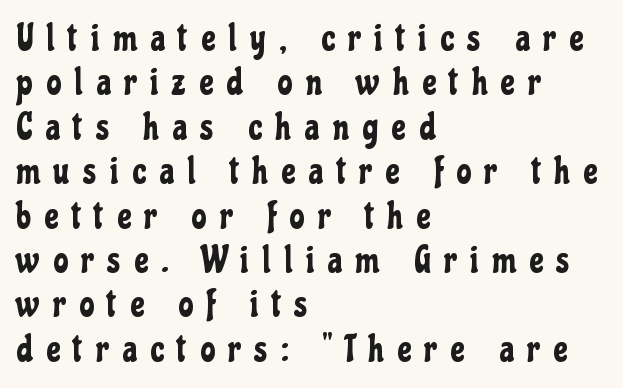
{"serif": "no", "italic": "no", "width": "condensed", "stroke_contrast": "low", "x_height": "medium", "monospaced": "no", "underline": "no", "align": "left", "line_spacing_ratio": 1.2, "letter_spacing": "wide", "letter_spacing_em": 0.37, "glyph_px": 37}
